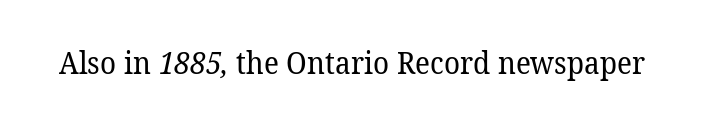
{"serif": "yes", "bold": "no", "weight": "regular", "width": "normal", "stroke_contrast": "low", "x_height": "medium", "monospaced": "no", "underline": "no", "letter_spacing": "normal", "letter_spacing_em": 0.0, "glyph_px": 30}
